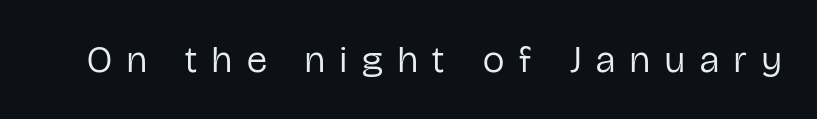
Q: Is the text bold? A: No.
Q: Is the text italic (slanted)? A: No, it is upright.
Q: Is the typeface a serif or a sans-serif typeface? A: Sans-serif.
Q: Is the text underlined? A: No.
Q: Is the spacing between letters normal or unusually wide? A: Unusually wide.
Q: Width (condensed, normal, or wide)? A: Condensed.
Q: Stroke contrast? A: Low.
Q: x-height? A: Medium.
Q: Monospaced? A: No.
